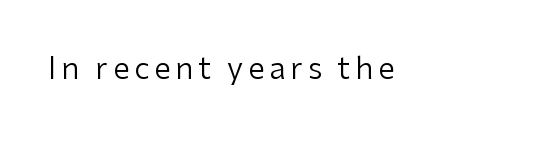
A sans-serif font was chosen for this passage. Proportional: the letters do not fall into vertical columns. Line starts are locked; line ends wander. The letters look calm and open, with moderate or lighter stems.
